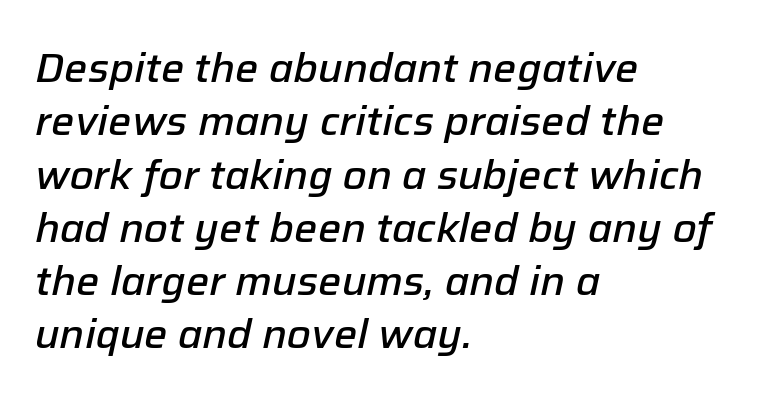
{"italic": "yes", "lean": "right", "slant_degrees": 12, "bold": "semi", "weight": "semibold", "width": "normal", "stroke_contrast": "low", "x_height": "medium", "monospaced": "no", "underline": "no", "align": "left", "line_spacing": "normal", "line_spacing_ratio": 1.3, "letter_spacing": "normal", "letter_spacing_em": 0.0, "glyph_px": 41}
